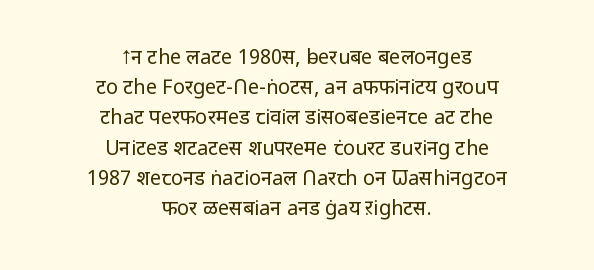
{"italic": "no", "bold": "no", "underline": "no", "align": "center", "line_spacing": "normal", "line_spacing_ratio": 1.51, "letter_spacing": "normal", "letter_spacing_em": 0.0, "glyph_px": 20}
